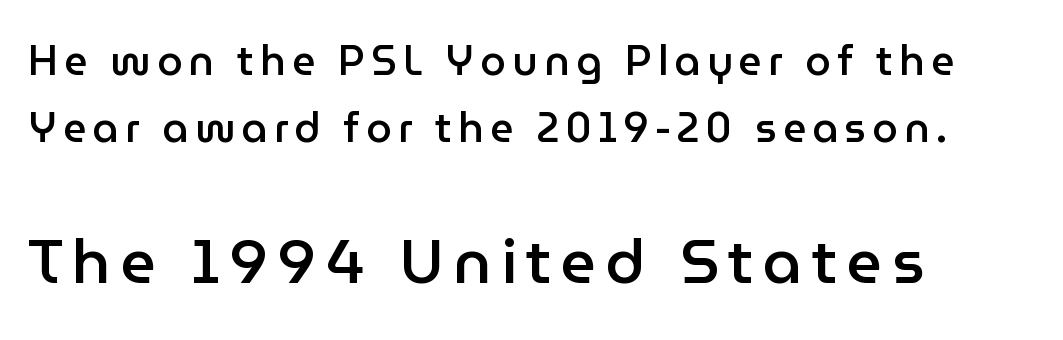
The area under the type is left untouched. Bigger letters appear in the bottom chunk; the top chunk is reduced. This sample uses an upright cut, with every glyph sitting square on the baseline. Is this a fixed-width face? No — the glyphs have proportional, varying widths. Set as a demibold, roughly 600 on the weight scale. What kind of face is this? One without serifs — a sans.
